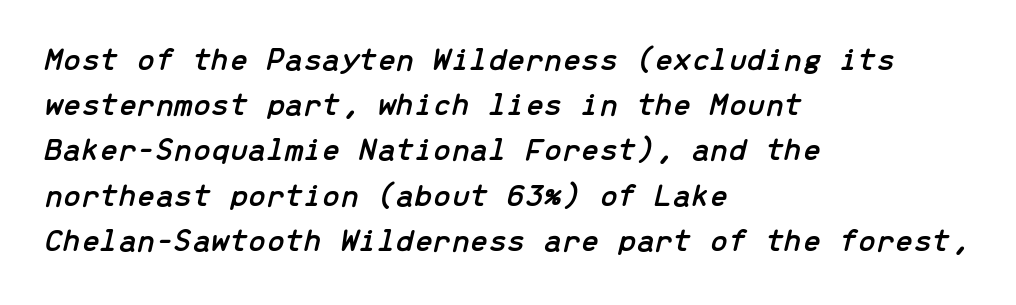
Q: Is the text italic (slanted)? A: Yes, it leans right by about 13 degrees.
Q: Is the text underlined? A: No.
Q: How is the paragraph aligned? A: Left-aligned.
Q: Is the spacing between letters normal or unusually wide? A: Normal.
Q: Is the spacing between lines tight, normal or loose? A: Normal.
Q: Width (condensed, normal, or wide)? A: Normal.
Q: Stroke contrast? A: Low.
Q: x-height? A: Medium.
Q: Monospaced? A: Yes.
